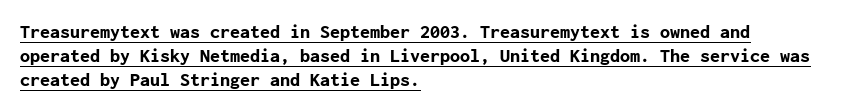
Caption: multi-line text, flush left, ragged right. The font's upright variant was chosen for this text. Honestly, the letter spacing is just normal — you wouldn't notice it. The glyphs have the mass of a bold cut.
